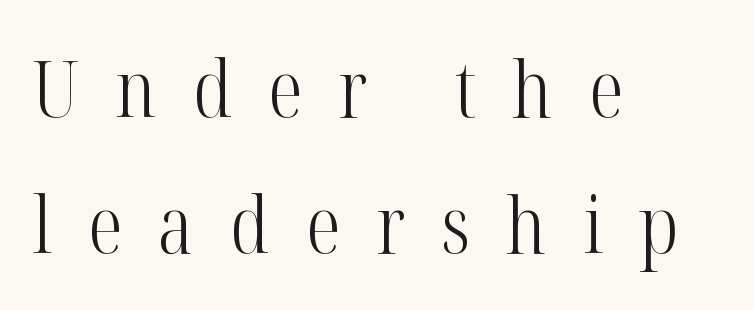
Rendered with straight, roman letterforms. Compared with a centered layout, this one pins lines to the left instead. The area under the type is left untouched. Weight: not bold — regular or lighter.
